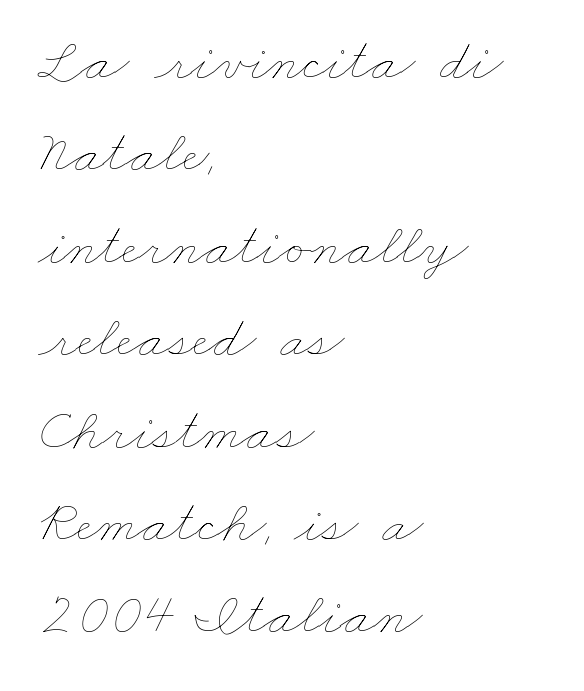
Q: Is the text bold? A: No.
Q: Is the text underlined? A: No.
Q: How is the paragraph aligned? A: Left-aligned.
Q: Is the spacing between letters normal or unusually wide? A: Normal.
Q: Is the spacing between lines tight, normal or loose? A: Normal.
Q: Width (condensed, normal, or wide)? A: Wide.
Q: Stroke contrast? A: Low.
Q: x-height? A: Small.
Q: Monospaced? A: No.
